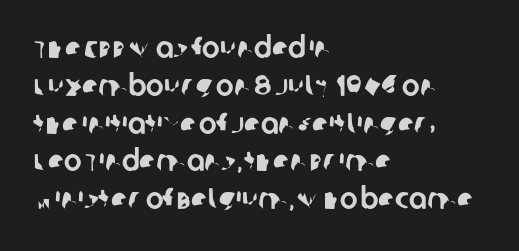
The image shows 30 px sans-serif type; set left-aligned, normal line spacing (1.26x), normal letter spacing, not underlined; low stroke contrast and a large x-height.
